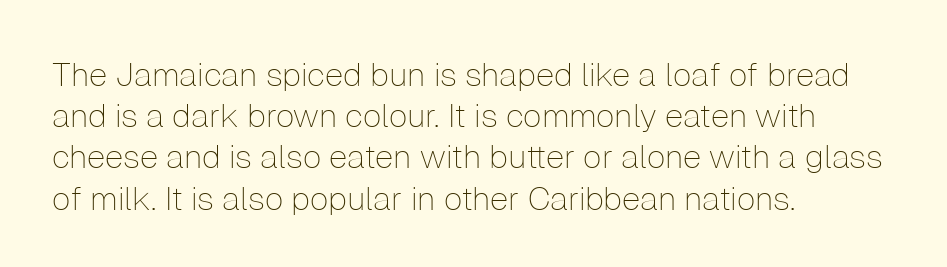
{"serif": "no", "italic": "no", "bold": "no", "weight": "thin", "width": "normal", "stroke_contrast": "low", "x_height": "medium", "monospaced": "no", "underline": "no", "align": "left", "line_spacing": "normal", "line_spacing_ratio": 1.25, "letter_spacing": "normal", "letter_spacing_em": 0.0, "glyph_px": 33}
